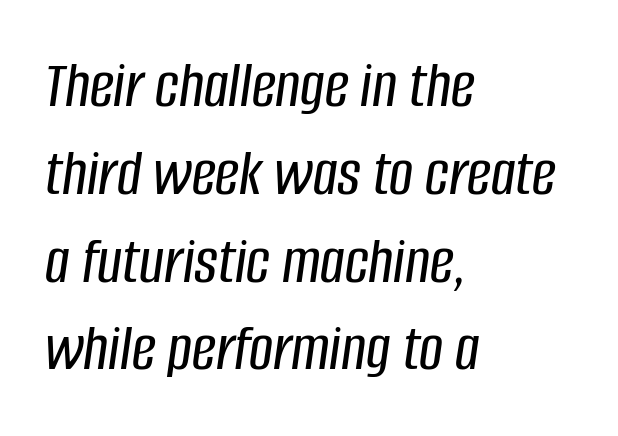
{"italic": "yes", "lean": "right", "slant_degrees": 8, "width": "condensed", "stroke_contrast": "low", "x_height": "large", "monospaced": "no", "underline": "no", "align": "left", "line_spacing": "normal", "line_spacing_ratio": 1.31, "letter_spacing": "normal", "letter_spacing_em": 0.0, "glyph_px": 67}
